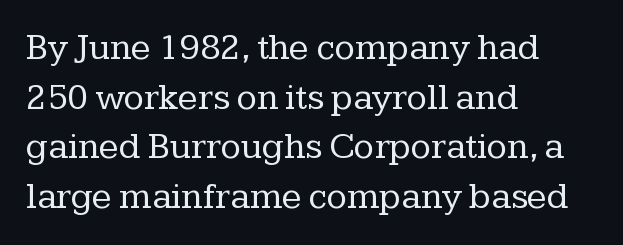
Interline gaps are of average width in this sample. Which margin do the lines hug? The left one — the right edge is uneven. Look at the tracking — it's just the regular setting, nothing added. Regarding serifs, this sample has them. Weight: in the light-to-regular range.
